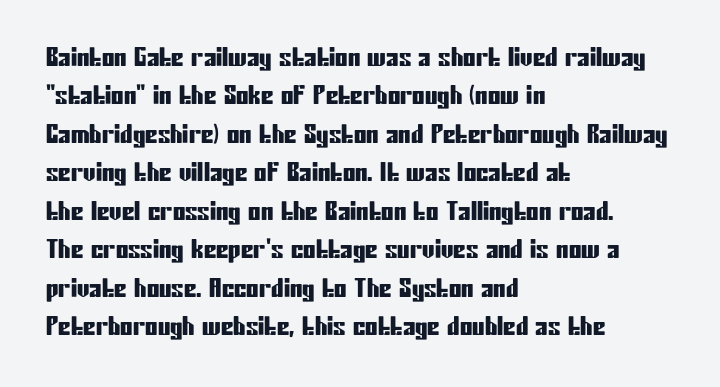
Q: Is the text italic (slanted)? A: No, it is upright.
Q: Is the text underlined? A: No.
Q: How is the paragraph aligned? A: Left-aligned.
Q: Is the spacing between letters normal or unusually wide? A: Normal.
Q: Is the spacing between lines tight, normal or loose? A: Normal.
